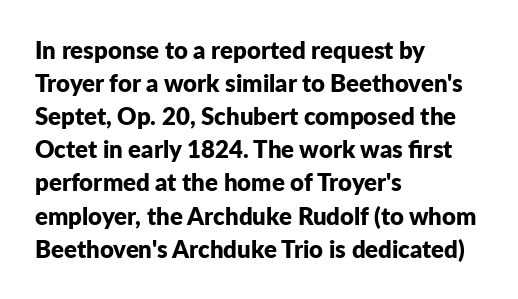
These lines keep a tight, regular rhythm from letter to letter. Heavy-handed strokes throughout: this text is bold. A normal amount of white space separates one row of letters from the next. The font's upright variant was chosen for this text. The string is rendered with underlining switched off. Which margin do the lines hug? The left one — the right edge is uneven.
